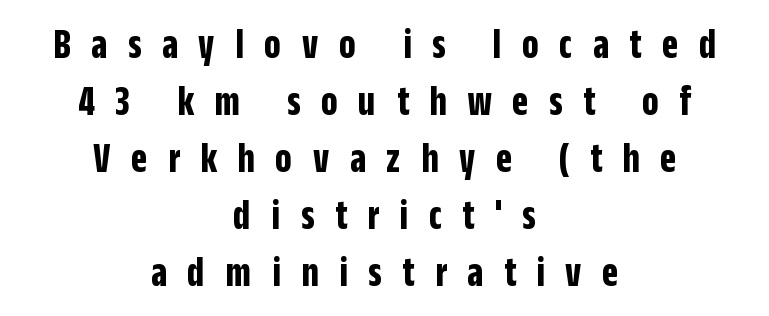
{"serif": "no", "italic": "no", "bold": "yes", "weight": "bold", "width": "condensed", "stroke_contrast": "low", "x_height": "large", "monospaced": "no", "underline": "no", "align": "center", "line_spacing": "normal", "line_spacing_ratio": 1.36, "letter_spacing": "wide", "letter_spacing_em": 0.49, "glyph_px": 42}
